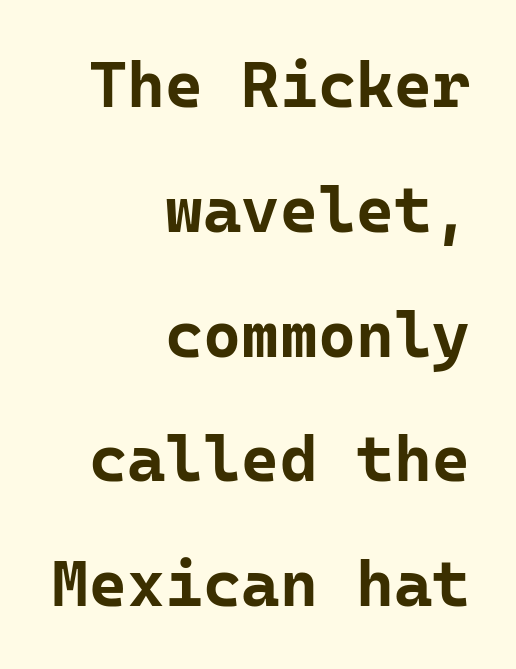
The rendering anchors every line to the right-hand side. Widely set lines give the paragraph a tall, airy silhouette. The passage shown is typed in a monospace face where columns stay perfectly aligned. Caption: standard tracking, unaltered. Has an underline been added? It has not. Unlike italic type, these characters show no tilt at all.
